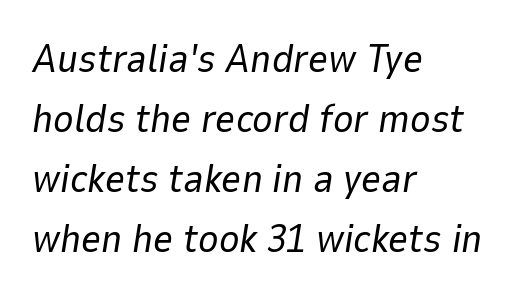
The image shows 39 px regular-weight type, italic (leaning right); set left-aligned, normal line spacing (1.54x), normal letter spacing, not underlined; low stroke contrast and a medium x-height.
